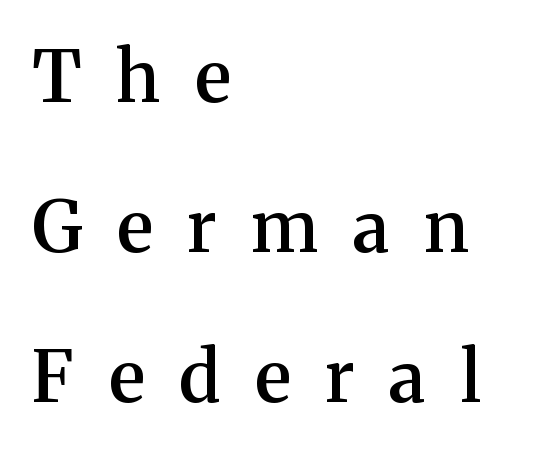
Q: Is the text bold? A: Semi-bold.
Q: Is the text italic (slanted)? A: No, it is upright.
Q: Is the typeface a serif or a sans-serif typeface? A: Serif.
Q: Is the text underlined? A: No.
Q: How is the paragraph aligned? A: Left-aligned.
Q: Is the spacing between letters normal or unusually wide? A: Unusually wide.
Q: Is the spacing between lines tight, normal or loose? A: Loose.
Q: Width (condensed, normal, or wide)? A: Normal.
Q: Stroke contrast? A: Medium.
Q: x-height? A: Medium.
Q: Monospaced? A: No.
